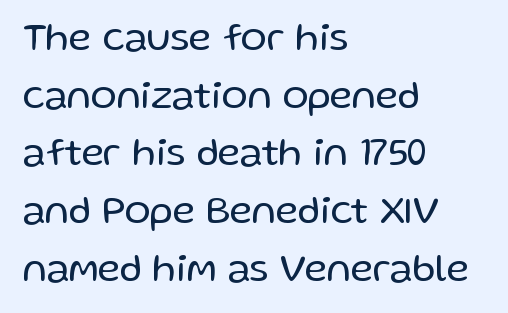
The image shows 39 px regular-weight sans-serif type, upright; set left-aligned, normal line spacing (1.48x), normal letter spacing, not underlined; low stroke contrast and a medium x-height.
